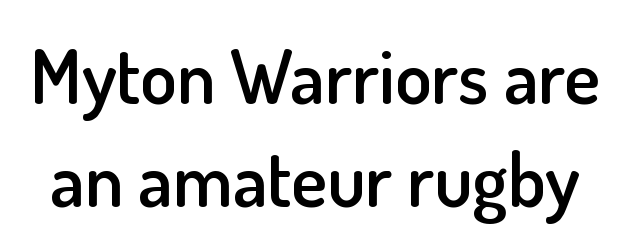
Ascenders rise straight up at ninety degrees. Check under the words: just untouched page. These lines are rendered in a variable-pitch font. The horizontal fit of the characters is conventional and even. The font is running at a semibold setting, under full bold.
